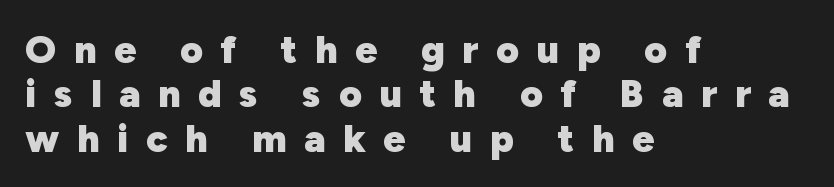
The image shows 39 px heavy sans-serif type, upright; set left-aligned, tight line spacing (1.14x), unusually wide letter spacing (+0.45 em), not underlined; low stroke contrast and a medium x-height.
